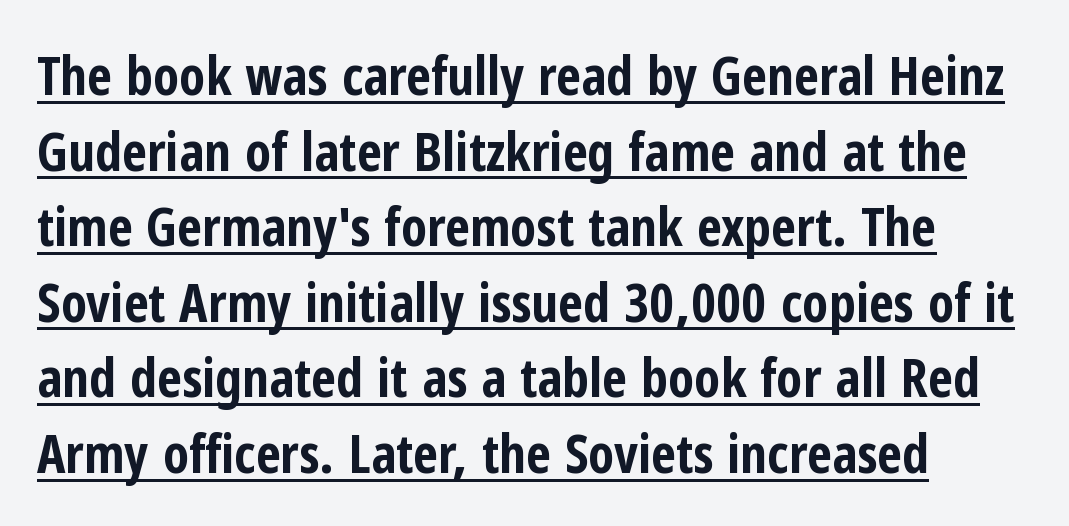
{"serif": "no", "italic": "no", "bold": "yes", "weight": "bold", "width": "condensed", "stroke_contrast": "low", "x_height": "medium", "monospaced": "no", "underline": "yes", "align": "left", "line_spacing": "normal", "line_spacing_ratio": 1.4, "letter_spacing": "normal", "letter_spacing_em": 0.0, "glyph_px": 54}
